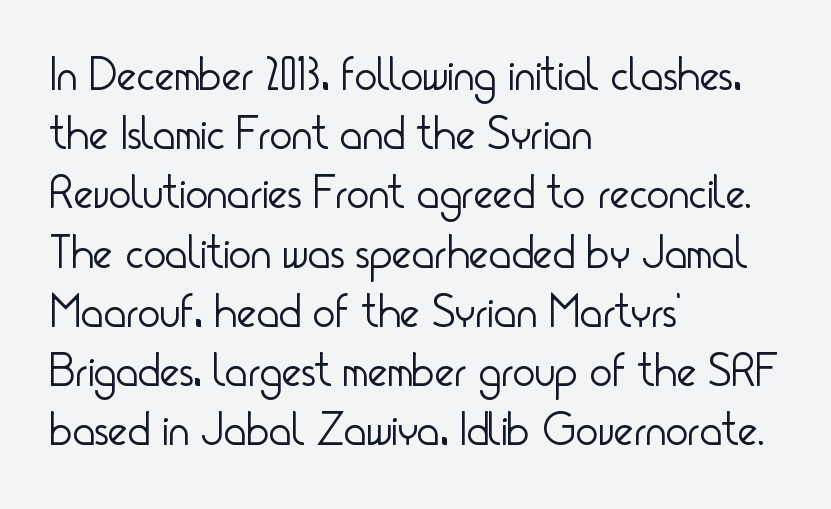
Stems here are at most as thick as an everyday book face. The letters stand straight up with perfectly vertical stems. The space between consecutive lines is moderate. The compositor pushed each line to the left boundary. Varying glyph widths throughout — classic text-font behaviour.
